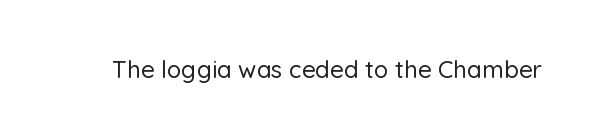
Q: Is the text italic (slanted)? A: No, it is upright.
Q: Is the text underlined? A: No.
Q: Is the spacing between letters normal or unusually wide? A: Normal.
